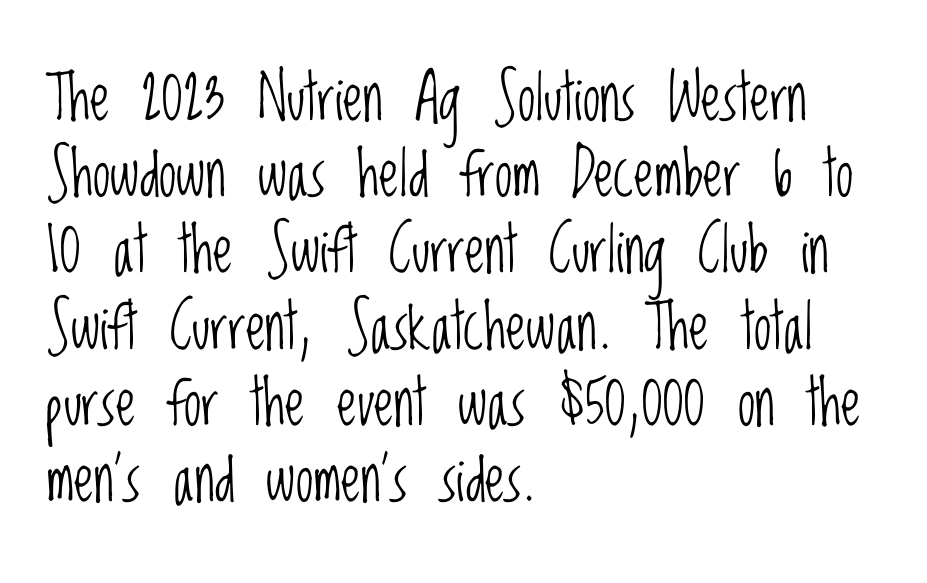
The image shows 63 px light, condensed sans-serif type, upright; set left-aligned, line spacing 1.21x, normal letter spacing, not underlined; low stroke contrast and a large x-height.
